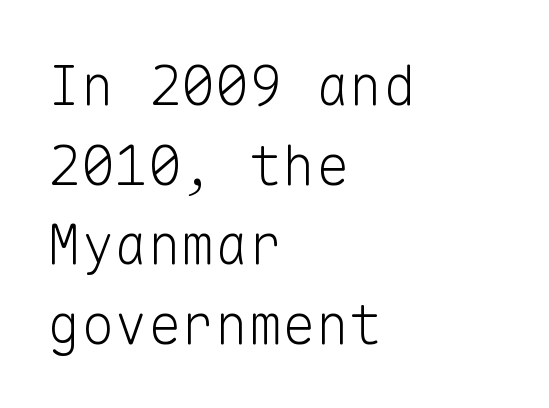
{"serif": "no", "italic": "no", "bold": "no", "weight": "light", "width": "normal", "stroke_contrast": "low", "x_height": "medium", "monospaced": "yes", "underline": "no", "align": "left", "line_spacing": "normal", "line_spacing_ratio": 1.42, "letter_spacing": "normal", "letter_spacing_em": 0.0, "glyph_px": 56}
